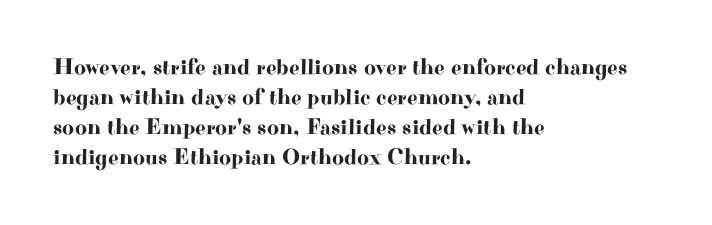
{"italic": "no", "underline": "no", "align": "left", "line_spacing": "normal", "line_spacing_ratio": 1.3, "letter_spacing": "normal", "letter_spacing_em": 0.0, "glyph_px": 23}
